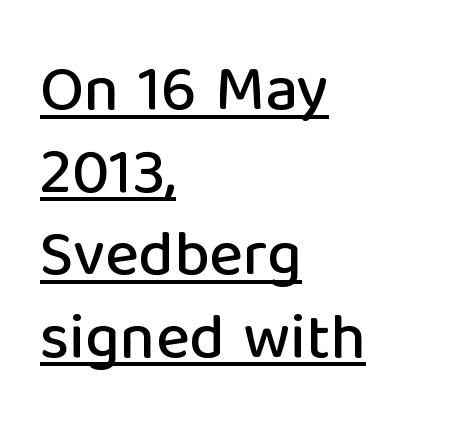
The image shows 64 px sans-serif type, upright; set left-aligned, normal line spacing (1.29x), normal letter spacing, underlined; low stroke contrast and a medium x-height.
